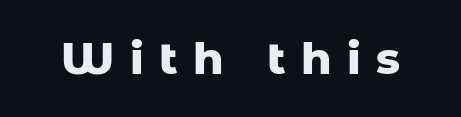
The image shows 44 px heavy sans-serif type, upright; set unusually wide letter spacing (+0.35 em), not underlined; low stroke contrast and a medium x-height.
